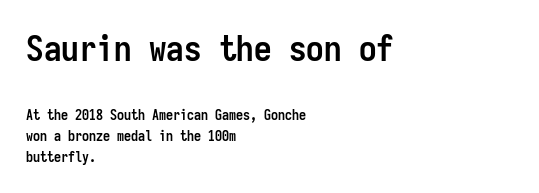
Q: Is the text bold? A: Yes.
Q: Is the text italic (slanted)? A: No, it is upright.
Q: Is the typeface a serif or a sans-serif typeface? A: Sans-serif.
Q: Is the text underlined? A: No.
Q: How is the paragraph aligned? A: Left-aligned.
Q: Is the spacing between letters normal or unusually wide? A: Normal.
Q: Is the spacing between lines tight, normal or loose? A: Normal.
Q: Which block of text is set in a larger size, the first (top) or the second (bottom)? A: The first (top) one.
Q: Width (condensed, normal, or wide)? A: Condensed.
Q: Stroke contrast? A: Low.
Q: x-height? A: Medium.
Q: Monospaced? A: Yes.
